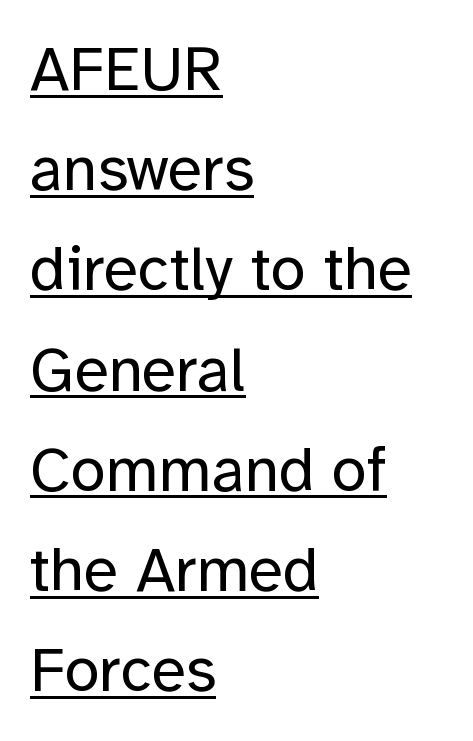
The image shows 63 px regular-weight sans-serif type, upright; set left-aligned, normal line spacing (1.59x), normal letter spacing, underlined; low stroke contrast and a medium x-height.
